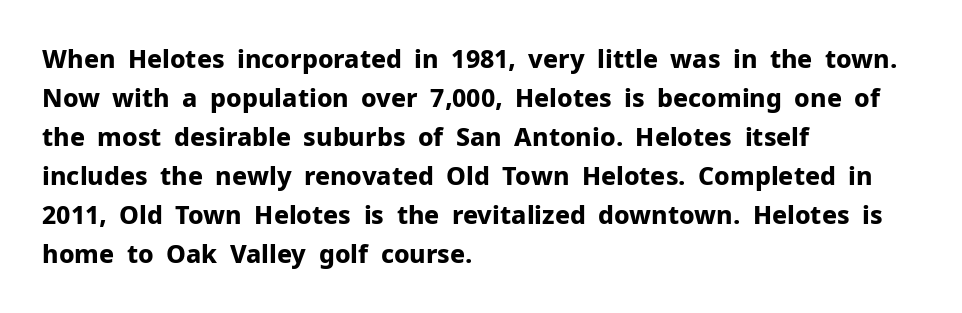
{"italic": "no", "bold": "yes", "underline": "no", "align": "left", "line_spacing": "normal", "line_spacing_ratio": 1.56, "letter_spacing": "normal", "letter_spacing_em": 0.0, "glyph_px": 25}
